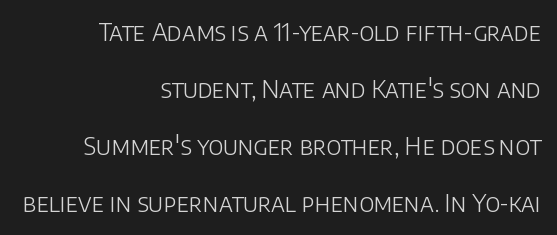
No word sits above an underline. The letterforms sit at book weight or below. The setting favours the right margin, as signatures and pull-quotes sometimes do. Notice the wide empty band between every row — that's loose leading. The rendering keeps characters at their native spacing. The axis of the letterforms is exactly vertical.
